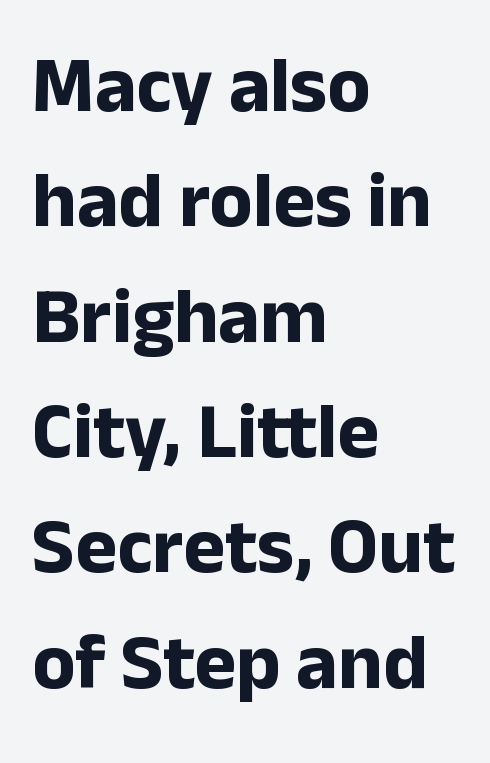
Q: Is the text bold? A: Yes.
Q: Is the text italic (slanted)? A: No, it is upright.
Q: Is the typeface a serif or a sans-serif typeface? A: Sans-serif.
Q: Is the text underlined? A: No.
Q: How is the paragraph aligned? A: Left-aligned.
Q: Is the spacing between letters normal or unusually wide? A: Normal.
Q: Is the spacing between lines tight, normal or loose? A: Normal.
Q: Width (condensed, normal, or wide)? A: Normal.
Q: Stroke contrast? A: Low.
Q: x-height? A: Medium.
Q: Monospaced? A: No.
